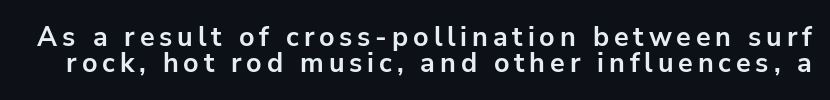
The image shows 27 px bold type, upright; set tight line spacing (0.95x), not underlined.
